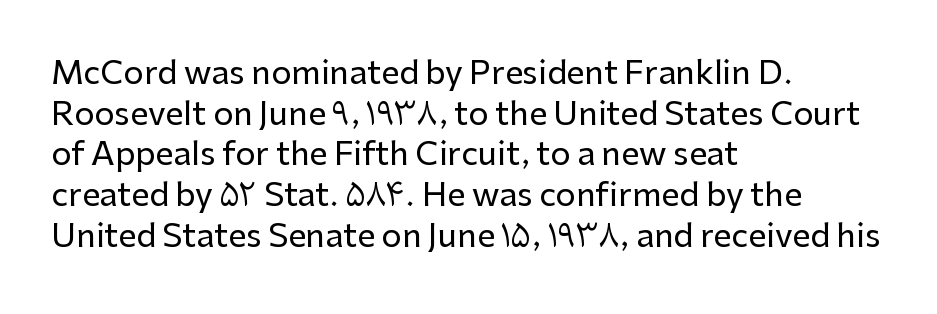
The image shows 32 px sans-serif type, upright; set left-aligned, normal line spacing (1.27x), normal letter spacing, not underlined; low stroke contrast and a medium x-height.
